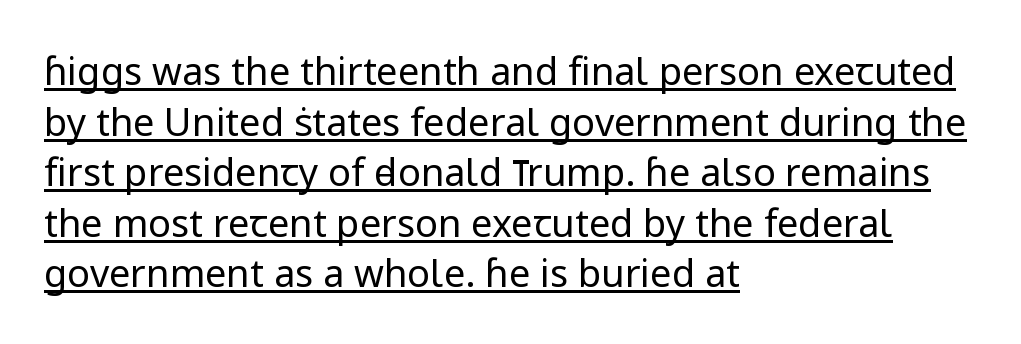
Letterform terminals end flat and unadorned throughout the passage. Notice how the stems are strictly vertical — no italics here. Line spacing here is normal. Between one letter and the next there's only the usual sliver of space. This rendering features underlined lettering. This rendering uses left alignment, leaving the right contour irregular.
